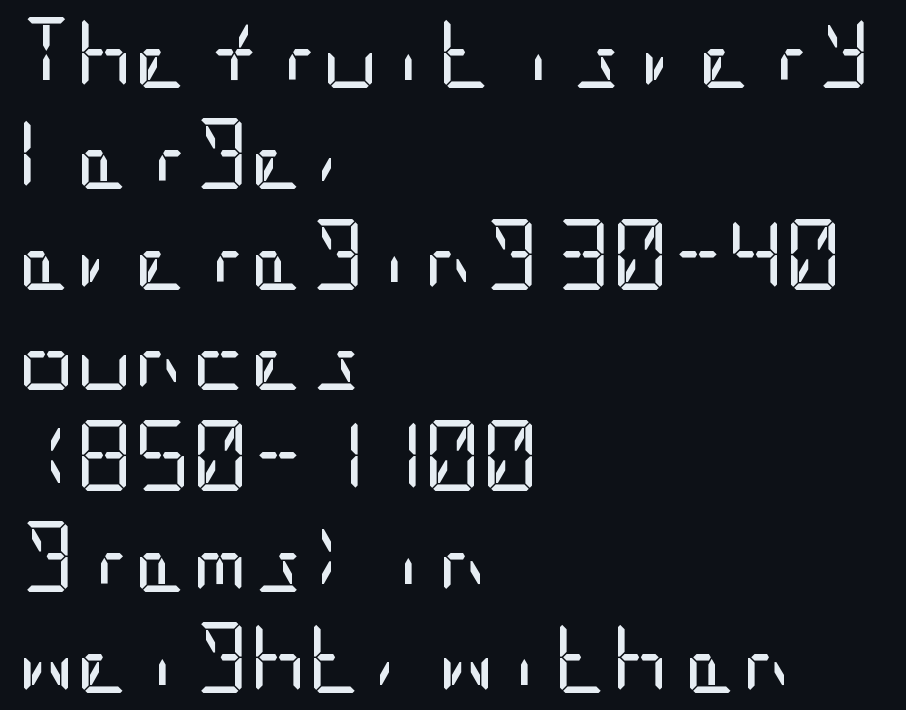
The image shows 71 px regular-weight, condensed sans-serif type, upright; set left-aligned, normal line spacing (1.42x), normal letter spacing, not underlined; low stroke contrast and a large x-height.
